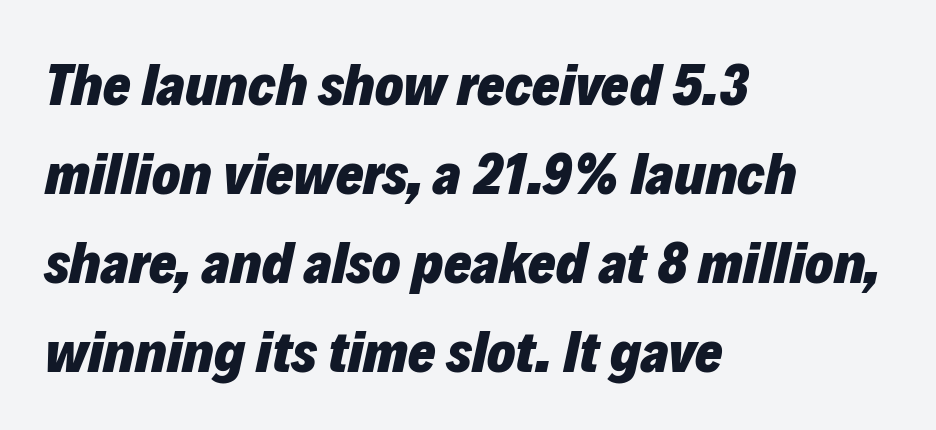
Looks like regular typesetting: each glyph gets only the width it needs. The rendering uses a bold face; every stroke is thick and dark. This is oblique type, the kind used for emphasis or titles. The rendering keeps characters at their native spacing. Successive baselines arrive at the customary interval. One-word summary of the alignment: left.
